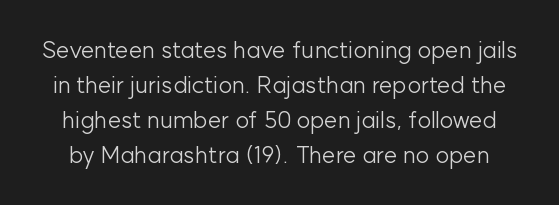
{"italic": "no", "bold": "no", "underline": "no", "line_spacing": "normal", "line_spacing_ratio": 1.46, "letter_spacing": "normal", "letter_spacing_em": 0.0, "glyph_px": 24}
